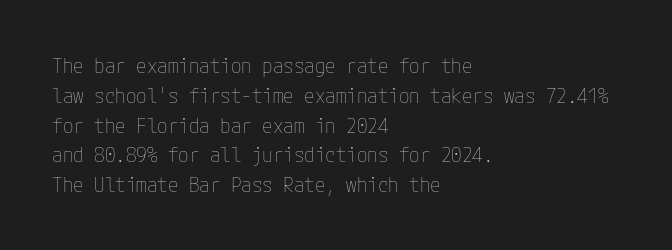
Quick note: interline space is typical. Nothing unusual about the tracking: characters are spaced as the font intends. Unmarked baselines from the first word to the last. No italicization has been applied; the sample stays upright.
